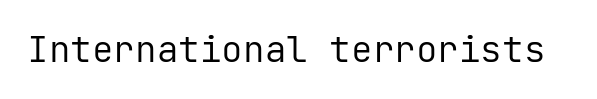
No word sits above an underline. Default kerning and tracking; the words read as compact shapes. Weight class: somewhere from thin through regular. It's the straight-up-and-down kind of type. The passage shown is typed in a monospace face where columns stay perfectly aligned. Note: no serifs on the glyphs.
